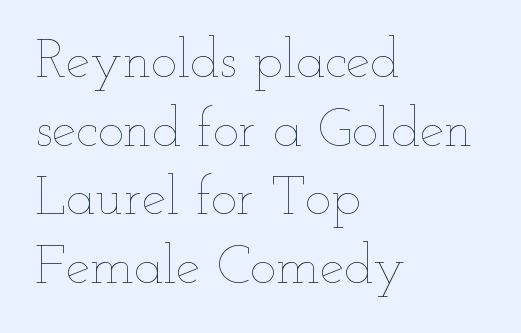
The image shows 55 px thin, wide type, upright; set left-aligned, normal line spacing (1.25x), normal letter spacing, not underlined; low stroke contrast and a small x-height.
